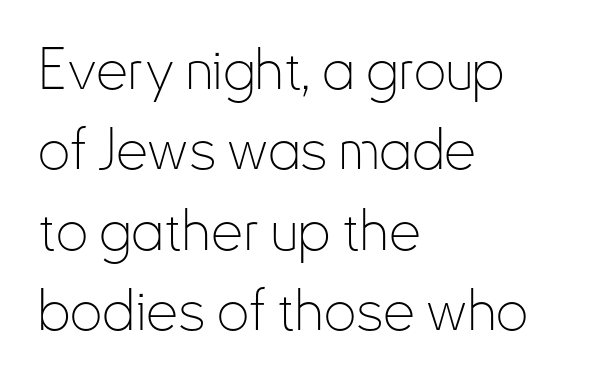
Q: Is the text bold? A: No.
Q: Is the text italic (slanted)? A: No, it is upright.
Q: Is the typeface a serif or a sans-serif typeface? A: Sans-serif.
Q: Is the text underlined? A: No.
Q: How is the paragraph aligned? A: Left-aligned.
Q: Is the spacing between letters normal or unusually wide? A: Normal.
Q: Is the spacing between lines tight, normal or loose? A: Normal.
Q: Width (condensed, normal, or wide)? A: Condensed.
Q: Stroke contrast? A: Low.
Q: x-height? A: Small.
Q: Monospaced? A: No.
